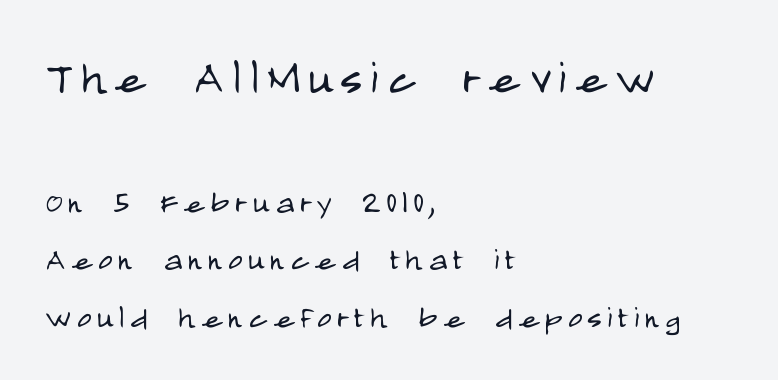
Q: Is the text bold? A: No.
Q: Is the text italic (slanted)? A: No, it is upright.
Q: Is the typeface a serif or a sans-serif typeface? A: Sans-serif.
Q: Is the text underlined? A: No.
Q: How is the paragraph aligned? A: Left-aligned.
Q: Is the spacing between lines tight, normal or loose? A: Normal.
Q: Which block of text is set in a larger size, the first (top) or the second (bottom)? A: The first (top) one.
Q: Width (condensed, normal, or wide)? A: Condensed.
Q: Stroke contrast? A: Low.
Q: x-height? A: Large.
Q: Monospaced? A: No.
